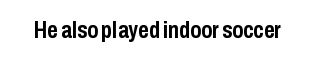
Notice how thick the strokes are: this is what a full bold looks like. In terms of letterspacing, this is plain default setting. The specimen omits any rule beneath the text block's lines. The lettering stays uniformly vertical, giving the passage a roman look.
